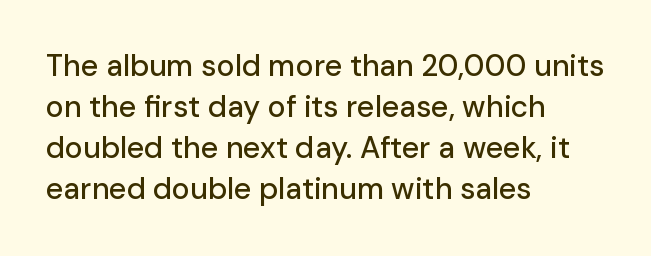
Q: Is the text italic (slanted)? A: No, it is upright.
Q: Is the typeface a serif or a sans-serif typeface? A: Sans-serif.
Q: Is the text underlined? A: No.
Q: How is the paragraph aligned? A: Left-aligned.
Q: Is the spacing between letters normal or unusually wide? A: Normal.
Q: Is the spacing between lines tight, normal or loose? A: Normal.
Q: Width (condensed, normal, or wide)? A: Normal.
Q: Stroke contrast? A: Low.
Q: x-height? A: Medium.
Q: Monospaced? A: No.
